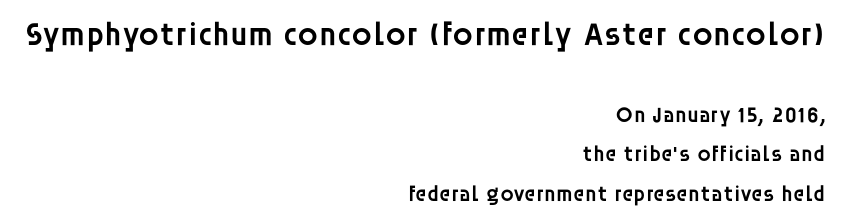
When letters stand straight like this, we call the style roman or upright. Lines of text with bare space underneath. Think of a printed novel: that variable character pitch is what you see here. The composition opens big and finishes small. Nope, no serifs anywhere on these letters.
